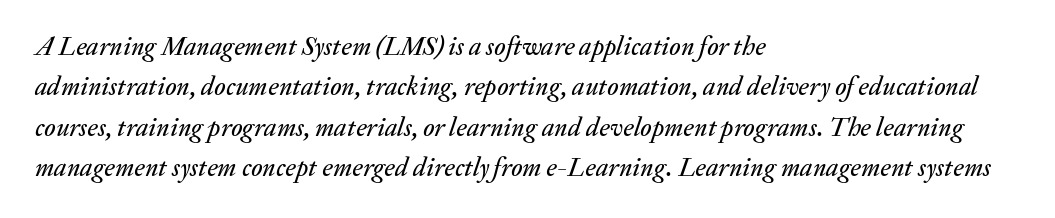
Q: Is the text italic (slanted)? A: Yes, it leans right by about 20 degrees.
Q: Is the text underlined? A: No.
Q: How is the paragraph aligned? A: Left-aligned.
Q: Is the spacing between letters normal or unusually wide? A: Normal.
Q: Is the spacing between lines tight, normal or loose? A: Normal.
